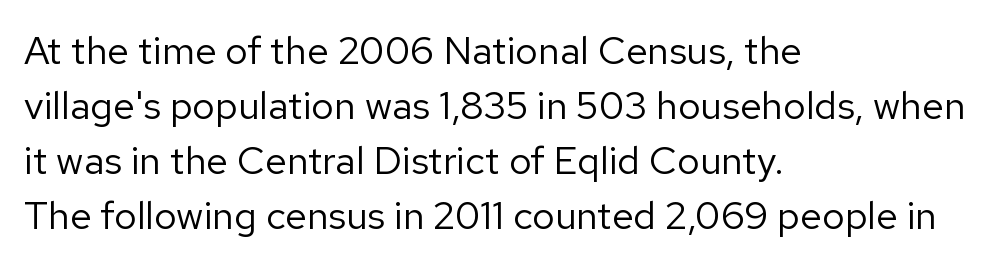
How are the letters spaced? Ordinarily, with no added tracking. The weight tops out at a normal text grade. Line beginnings align vertically; line endings do not. These lines are composed in type without serifs. Plain, unruled lines of type.
